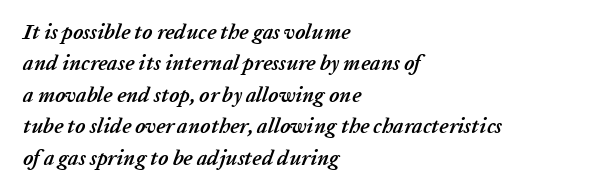
The image shows 21 px bold type, italic (leaning right); set left-aligned, normal line spacing (1.5x), normal letter spacing, not underlined.
